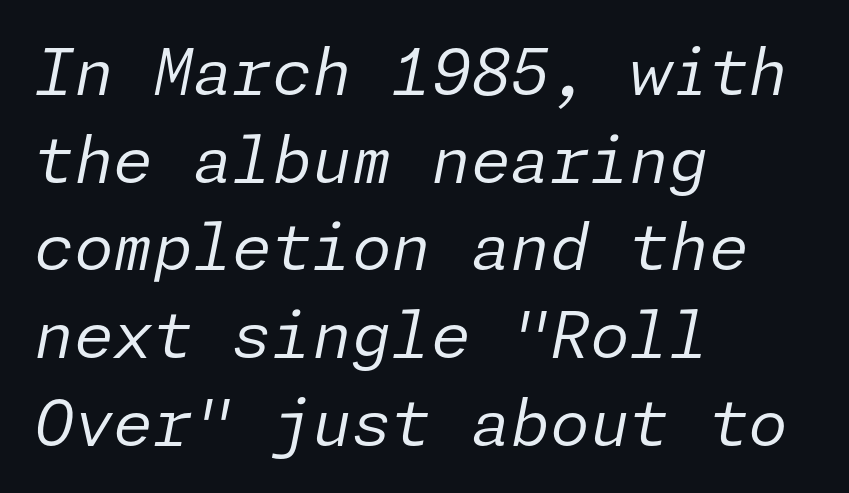
In terms of posture, this sample is oblique. Line spacing here is normal. Unbolded letterforms with no extra heft. Does the copy run flush right? No — it runs flush left.
